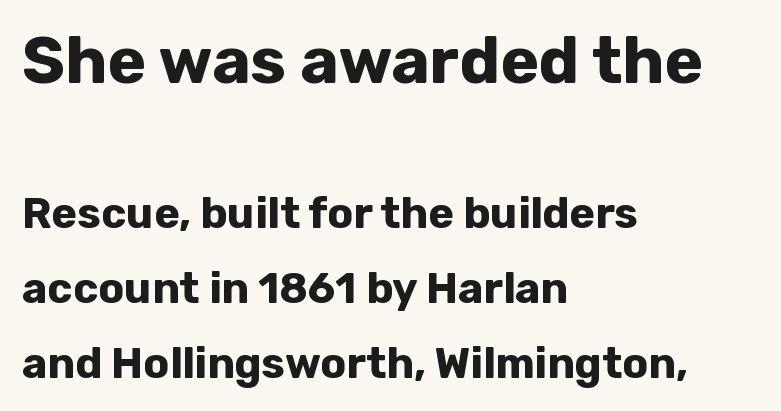
The specimen reads as upright at a glance. These lines are rendered in a variable-pitch font. Line starts are locked; line ends wander. Default kerning and tracking; the words read as compact shapes. The upper block of text is set noticeably larger than the block beneath it. The type family on display is of the sans-serif kind.
